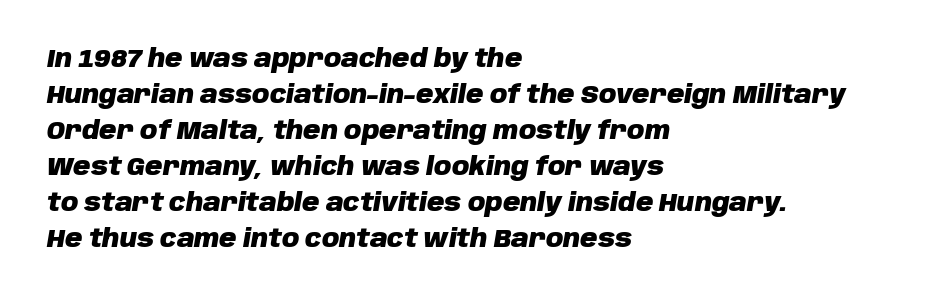
The image shows 24 px bold type, italic (leaning right); set left-aligned, normal line spacing (1.5x), normal letter spacing, not underlined.
